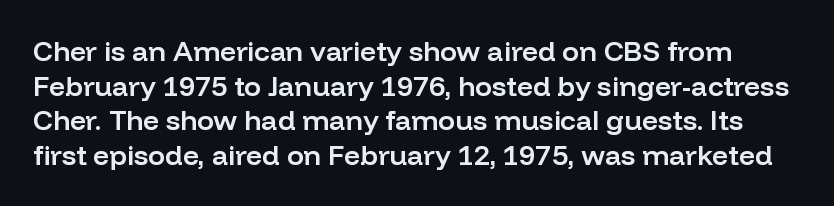
The font's upright variant was chosen for this text. Weight check: semibold — heavier than regular, not quite bold. Unlike a traditional serif, this face leaves its strokes unadorned. The passage shown is typed in a proportional face where columns would drift. Quick note: underline off. The gaps between neighbouring characters are ordinary and unremarkable.
